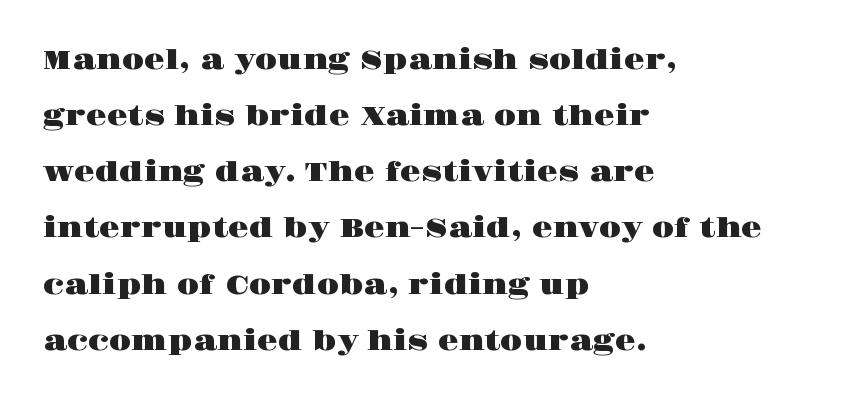
{"italic": "no", "underline": "no", "align": "left", "line_spacing": "loose", "line_spacing_ratio": 2.08, "letter_spacing": "normal", "letter_spacing_em": 0.0, "glyph_px": 27}
